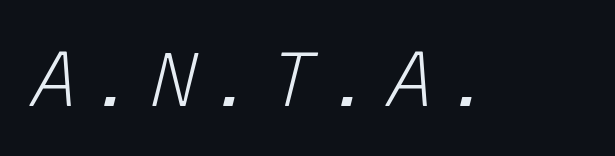
{"italic": "yes", "lean": "right", "slant_degrees": 15, "bold": "no", "weight": "light", "width": "normal", "stroke_contrast": "low", "x_height": "medium", "monospaced": "yes", "underline": "no", "glyph_px": 76}
